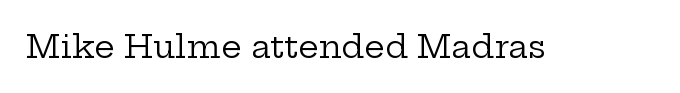
{"serif": "yes", "italic": "no", "bold": "no", "weight": "regular", "width": "wide", "stroke_contrast": "low", "x_height": "medium", "monospaced": "no", "underline": "no", "letter_spacing": "normal", "letter_spacing_em": 0.0, "glyph_px": 32}
